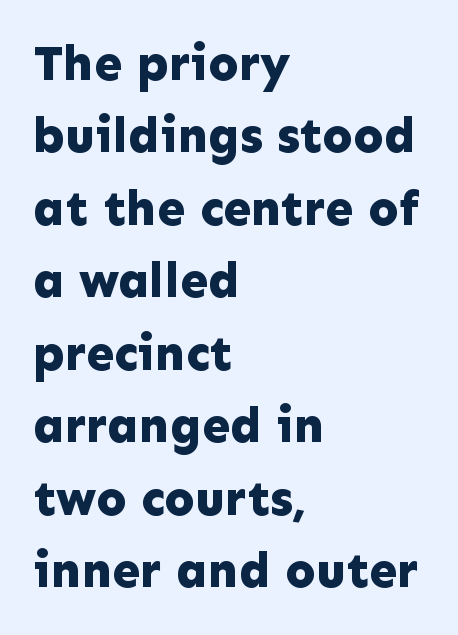
Q: Is the text bold? A: Yes.
Q: Is the text italic (slanted)? A: No, it is upright.
Q: Is the typeface a serif or a sans-serif typeface? A: Sans-serif.
Q: Is the text underlined? A: No.
Q: How is the paragraph aligned? A: Left-aligned.
Q: Is the spacing between letters normal or unusually wide? A: Normal.
Q: Is the spacing between lines tight, normal or loose? A: Normal.
Q: Width (condensed, normal, or wide)? A: Normal.
Q: Stroke contrast? A: Low.
Q: x-height? A: Medium.
Q: Monospaced? A: No.
